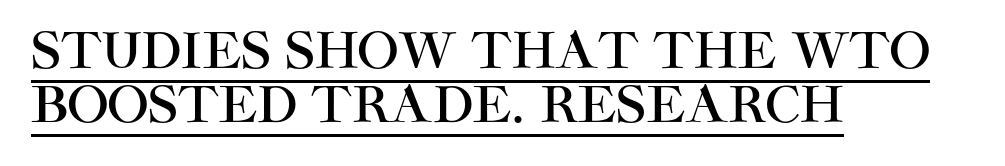
Q: Is the text italic (slanted)? A: No, it is upright.
Q: Is the typeface a serif or a sans-serif typeface? A: Sans-serif.
Q: Is the text underlined? A: Yes.
Q: How is the paragraph aligned? A: Left-aligned.
Q: Is the spacing between letters normal or unusually wide? A: Normal.
Q: Is the spacing between lines tight, normal or loose? A: Tight.
Q: Width (condensed, normal, or wide)? A: Normal.
Q: Stroke contrast? A: High.
Q: x-height? A: Large.
Q: Monospaced? A: No.
